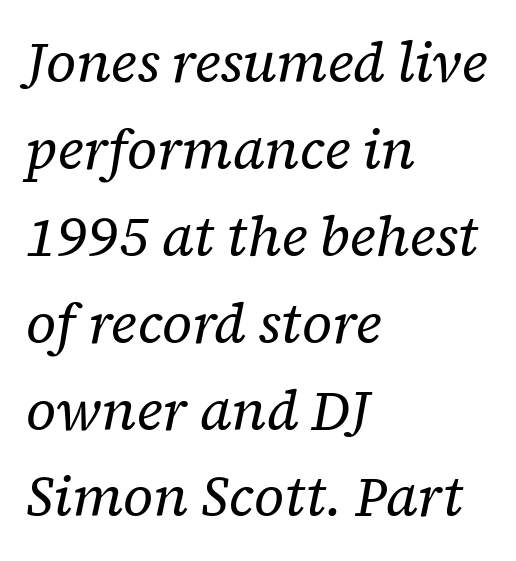
{"serif": "yes", "italic": "yes", "lean": "right", "slant_degrees": 12, "bold": "no", "weight": "regular", "width": "normal", "stroke_contrast": "low", "x_height": "medium", "monospaced": "no", "underline": "no", "align": "left", "line_spacing": "normal", "line_spacing_ratio": 1.58, "letter_spacing": "normal", "letter_spacing_em": 0.0, "glyph_px": 55}
